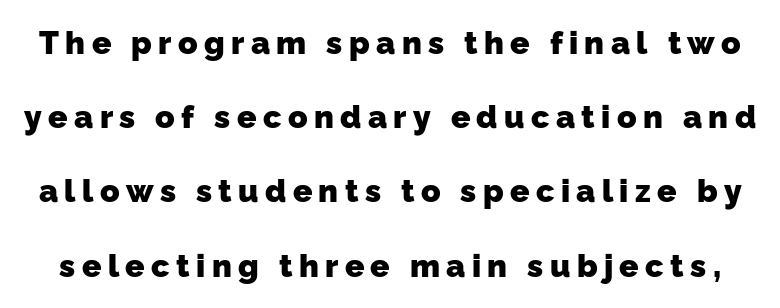
Students, note that the glyphs here are deliberately spaced far apart. The typesetting leans heavy: a genuine bold. This sample has the flowing, uneven cadence of proportional lettering. What kind of face is this? One without serifs — a sans. Whoever set this chose breathing room over compactness in the vertical rhythm. Only glyphs here, with clear space below each row.
